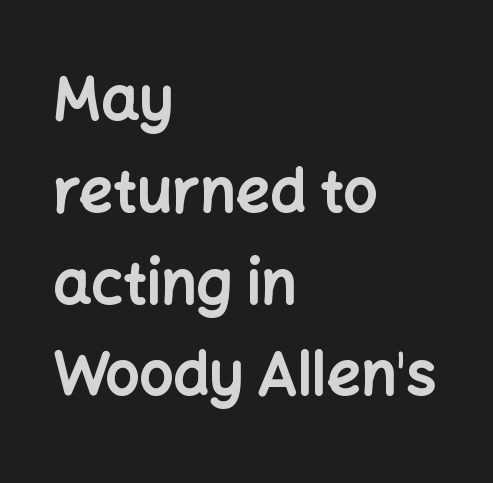
The image shows 60 px bold sans-serif type, upright; set left-aligned, normal line spacing (1.53x), normal letter spacing, not underlined; low stroke contrast and a medium x-height.
